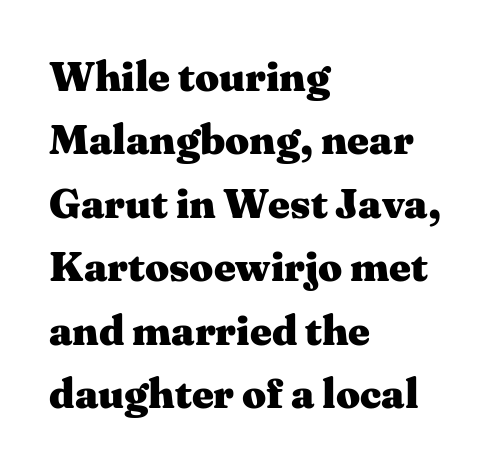
The image shows 42 px heavy, wide serif type, upright; set left-aligned, normal line spacing (1.51x), normal letter spacing, not underlined; medium stroke contrast and a medium x-height.
